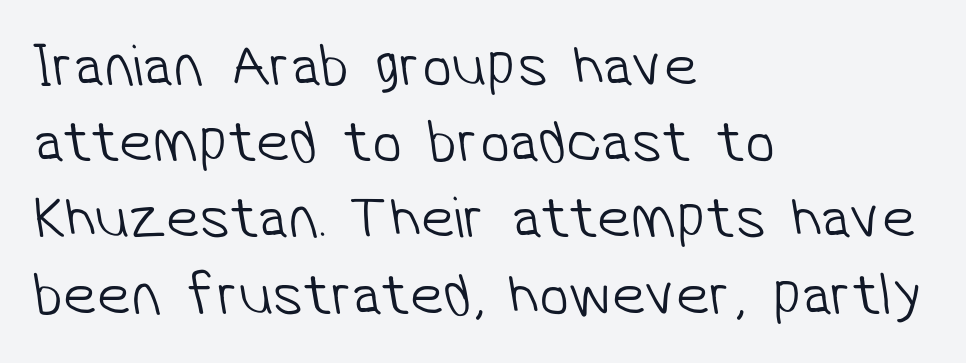
Q: Is the text bold? A: No.
Q: Is the typeface a serif or a sans-serif typeface? A: Sans-serif.
Q: Is the text underlined? A: No.
Q: How is the paragraph aligned? A: Left-aligned.
Q: Is the spacing between letters normal or unusually wide? A: Normal.
Q: Is the spacing between lines tight, normal or loose? A: Normal.
Q: Width (condensed, normal, or wide)? A: Normal.
Q: Stroke contrast? A: Low.
Q: x-height? A: Medium.
Q: Monospaced? A: No.
